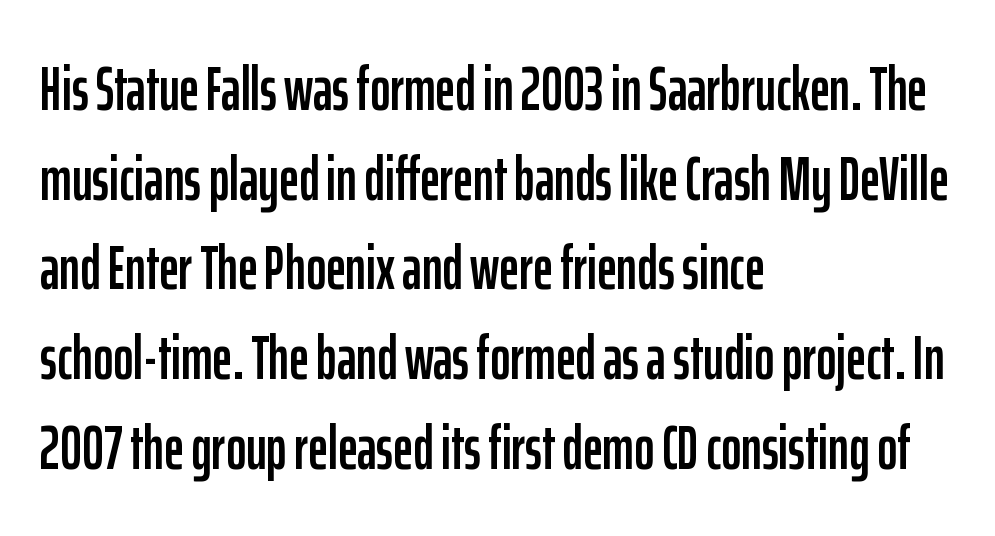
Q: Is the text italic (slanted)? A: No, it is upright.
Q: Is the typeface a serif or a sans-serif typeface? A: Sans-serif.
Q: Is the text underlined? A: No.
Q: How is the paragraph aligned? A: Left-aligned.
Q: Is the spacing between letters normal or unusually wide? A: Normal.
Q: Is the spacing between lines tight, normal or loose? A: Normal.
Q: Width (condensed, normal, or wide)? A: Condensed.
Q: Stroke contrast? A: Low.
Q: x-height? A: Medium.
Q: Monospaced? A: No.
